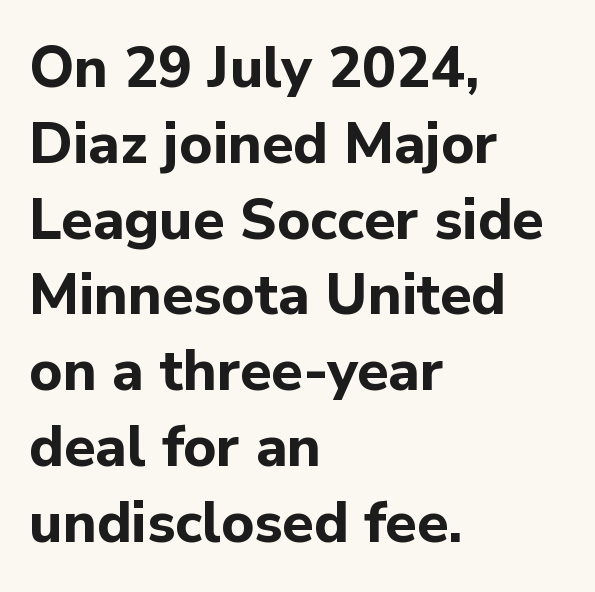
It's the straight-up-and-down kind of type. Nobody drew a line under any word here. In terms of weight, the rendering is a true, heavy bold. Alignment: flush left. Observe the absence of serifs on each vertical stroke in this sample. Is there much room between lines? A standard amount, neither cramped nor airy.
